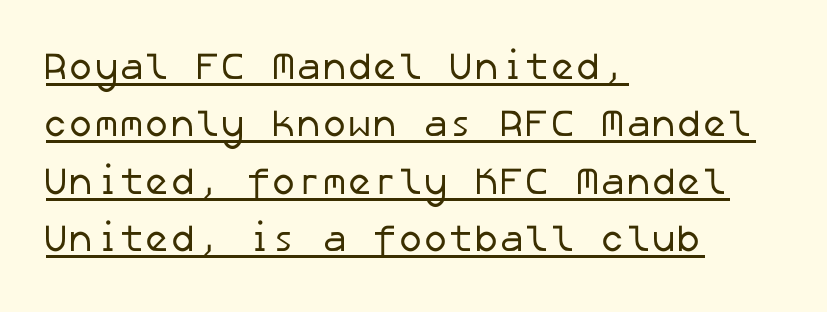
Is this a heavy cut? Hardly; it is regular or lighter. Interline gaps are of average width in this sample. Caption: standard tracking, unaltered. What decoration does the sample have? An underline. What kind of face is this? One without serifs — a sans. The rag falls on the right side of this text block.
